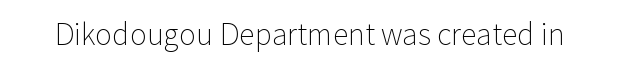
{"serif": "no", "italic": "no", "bold": "no", "weight": "light", "width": "normal", "stroke_contrast": "low", "x_height": "medium", "monospaced": "no", "underline": "no", "letter_spacing": "normal", "letter_spacing_em": 0.0, "glyph_px": 29}
